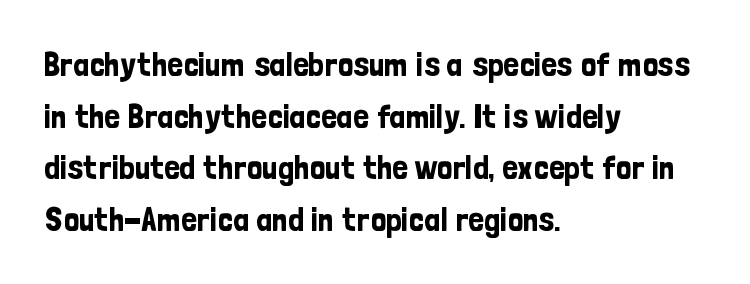
One glance says typical: line gaps are just what's usual. Do the characters align in a grid? No, the font is proportional. The font's upright variant was chosen for this text. You can tell from the bare stems that sans-serif type was used.
